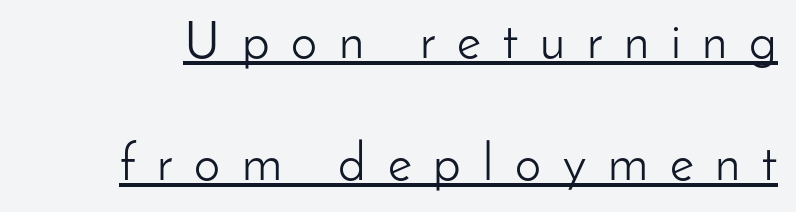
{"serif": "no", "italic": "no", "bold": "no", "weight": "light", "width": "normal", "stroke_contrast": "low", "x_height": "small", "monospaced": "no", "underline": "yes", "line_spacing": "loose", "line_spacing_ratio": 2.34, "letter_spacing": "wide", "letter_spacing_em": 0.42, "glyph_px": 52}
